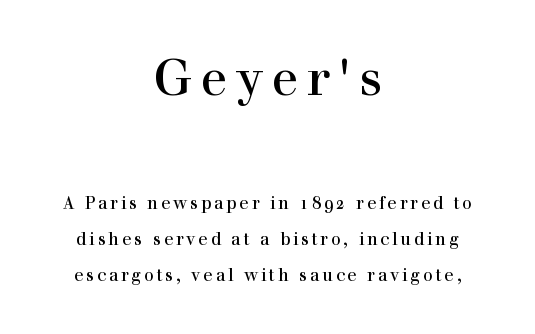
Typeset on center — no edge is straight. Tall strokes in this sample are plumb rather than angled. A typesetter would call this leading open, well beyond the default. Little horizontal feet cap the strokes, marking this as serif type.
